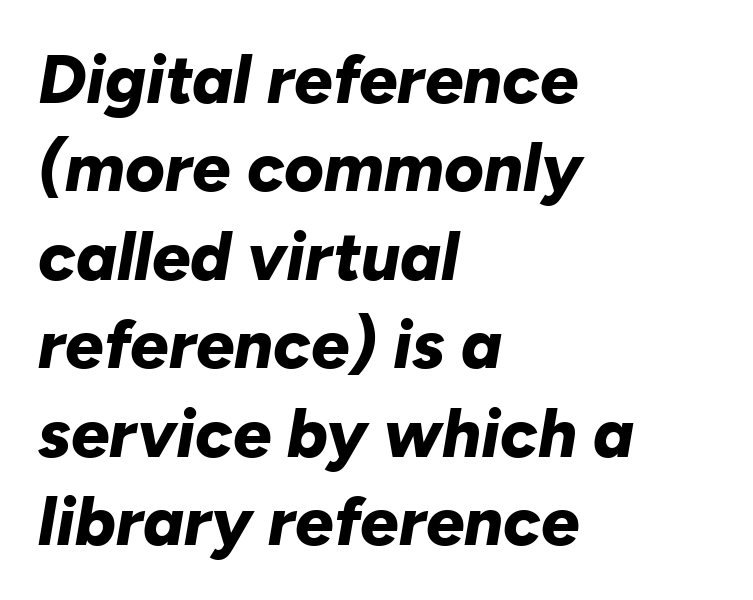
The image shows 68 px bold type, italic (leaning right); set left-aligned, normal line spacing (1.3x), normal letter spacing, not underlined; low stroke contrast and a medium x-height.
